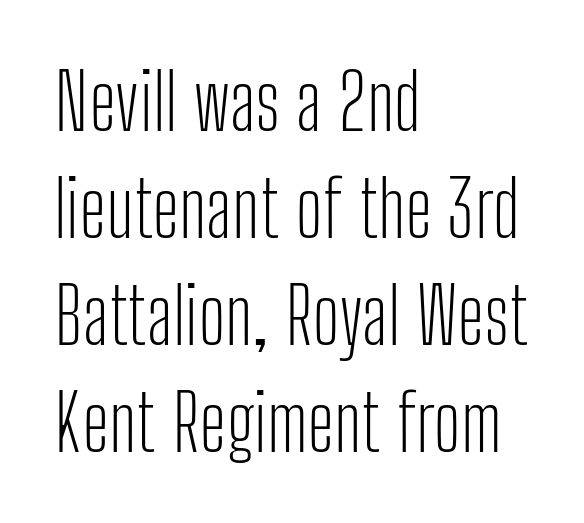
Q: Is the text bold? A: No.
Q: Is the text italic (slanted)? A: No, it is upright.
Q: Is the typeface a serif or a sans-serif typeface? A: Sans-serif.
Q: Is the text underlined? A: No.
Q: How is the paragraph aligned? A: Left-aligned.
Q: Is the spacing between letters normal or unusually wide? A: Normal.
Q: Is the spacing between lines tight, normal or loose? A: Normal.
Q: Width (condensed, normal, or wide)? A: Condensed.
Q: Stroke contrast? A: Low.
Q: x-height? A: Medium.
Q: Monospaced? A: No.
